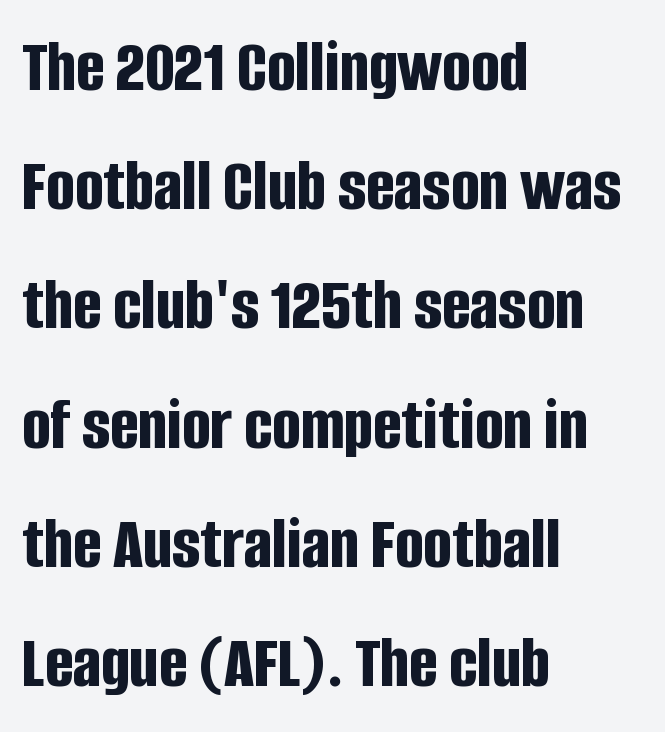
The image shows 75 px bold, condensed sans-serif type, upright; set left-aligned, normal line spacing (1.59x), normal letter spacing, not underlined; low stroke contrast and a large x-height.
